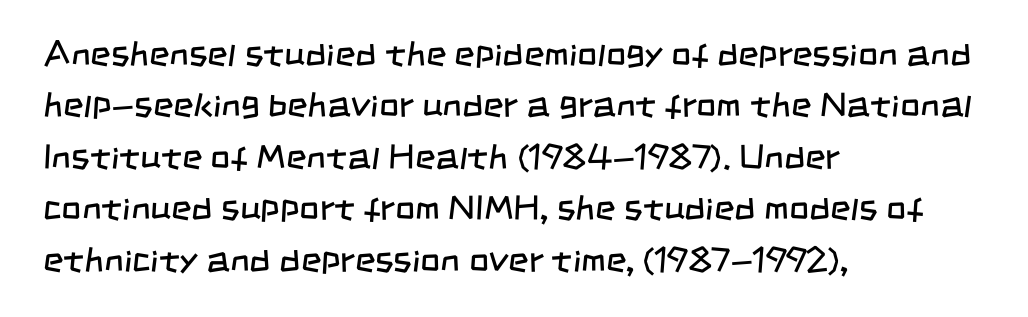
{"serif": "no", "bold": "no", "weight": "regular", "width": "condensed", "stroke_contrast": "low", "x_height": "large", "monospaced": "no", "underline": "no", "align": "left", "line_spacing": "normal", "line_spacing_ratio": 1.47, "letter_spacing": "normal", "letter_spacing_em": 0.0, "glyph_px": 35}
